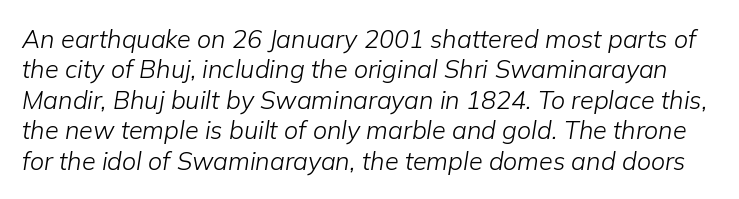
The strokes are not fattened; the text isn't bold. Type without underlining. Tall strokes in this sample are angled rather than plumb. Does extra space separate the letters? No, they use regular spacing.
